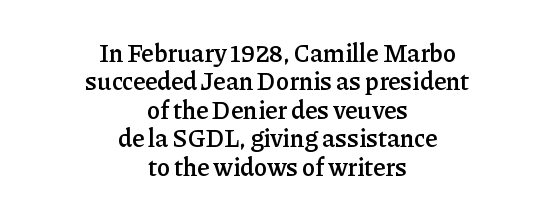
{"italic": "no", "bold": "semi", "underline": "no", "align": "center", "line_spacing": "tight", "line_spacing_ratio": 1.14, "letter_spacing": "normal", "letter_spacing_em": 0.0, "glyph_px": 25}
